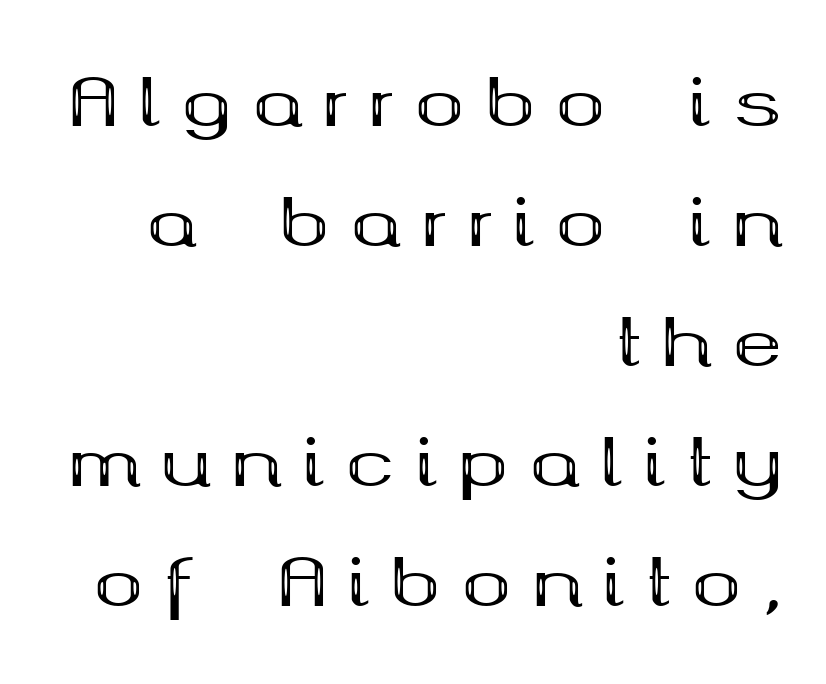
Q: Is the text bold? A: Yes.
Q: Is the text italic (slanted)? A: No, it is upright.
Q: Is the typeface a serif or a sans-serif typeface? A: Serif.
Q: Is the text underlined? A: No.
Q: How is the paragraph aligned? A: Right-aligned.
Q: Is the spacing between letters normal or unusually wide? A: Unusually wide.
Q: Width (condensed, normal, or wide)? A: Wide.
Q: Stroke contrast? A: Medium.
Q: x-height? A: Medium.
Q: Monospaced? A: No.
